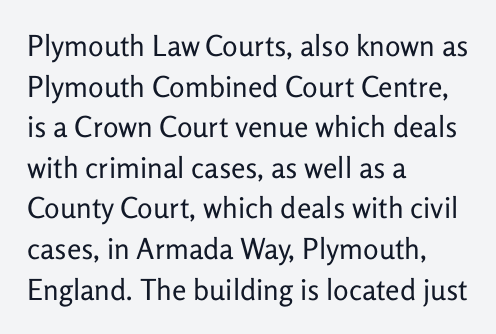
No word sits above an underline. The typography opts for an upright posture over an oblique one. Examine the stroke ends and you'll find no serifs. Summary of vertical rhythm: regular, with standard interline spacing. Stroke mass is kept to a normal reading level or below.
